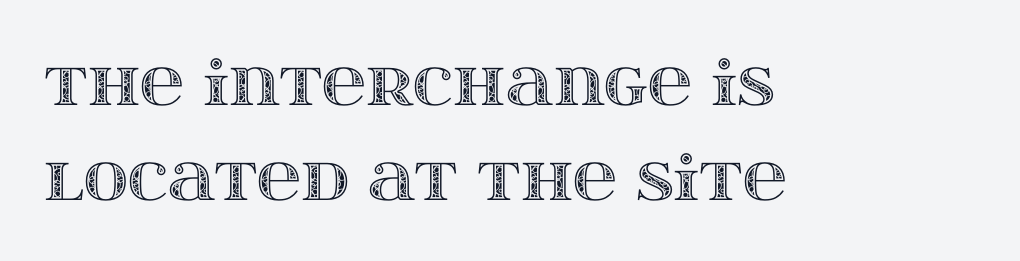
The image shows 61 px wide type, upright; set left-aligned, normal line spacing (1.56x), normal letter spacing, not underlined; a large x-height.
